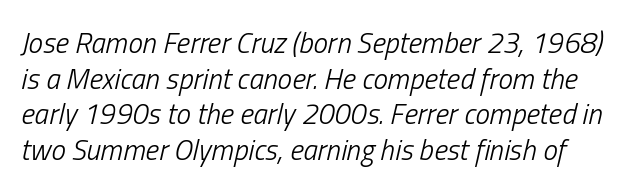
Q: Is the text bold? A: No.
Q: Is the text italic (slanted)? A: Yes, it leans right by about 13 degrees.
Q: Is the text underlined? A: No.
Q: Is the spacing between letters normal or unusually wide? A: Normal.
Q: Width (condensed, normal, or wide)? A: Condensed.
Q: Stroke contrast? A: Low.
Q: x-height? A: Medium.
Q: Monospaced? A: No.
